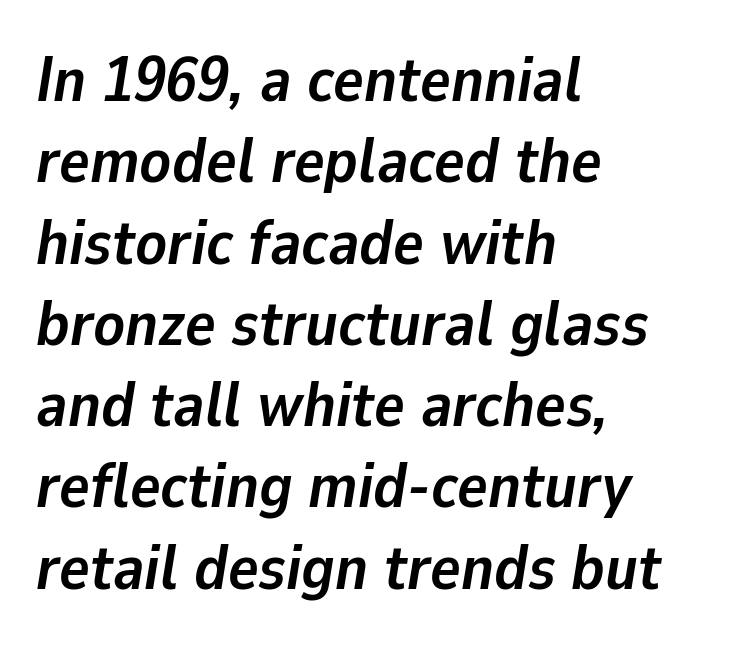
The image shows 64 px semibold type, italic (leaning right); set left-aligned, normal line spacing (1.27x), normal letter spacing, not underlined; low stroke contrast and a medium x-height.
